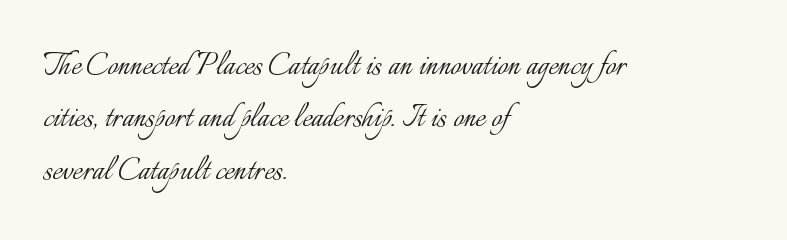
{"bold": "no", "weight": "light", "width": "normal", "stroke_contrast": "low", "x_height": "small", "monospaced": "no", "underline": "no", "align": "left", "line_spacing": "normal", "line_spacing_ratio": 1.38, "letter_spacing": "normal", "letter_spacing_em": 0.0, "glyph_px": 38}
